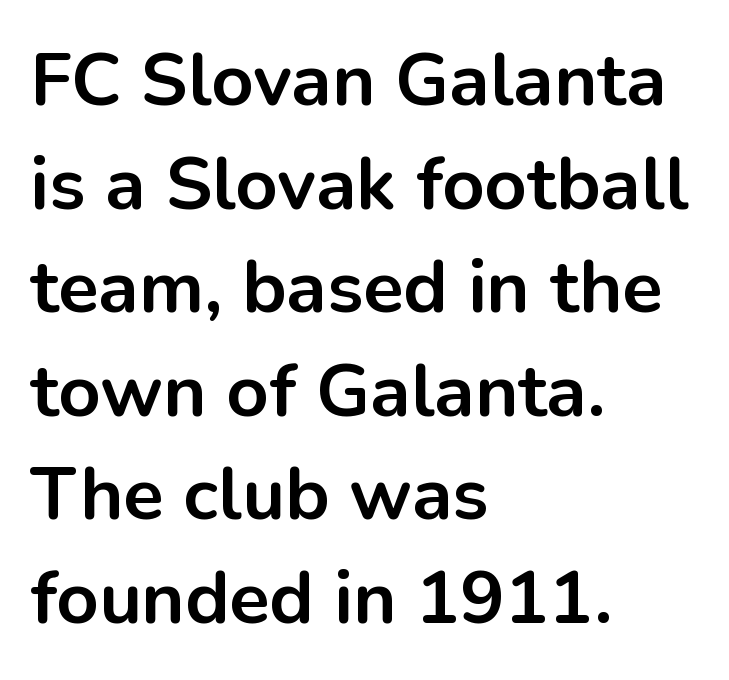
Inter-character spacing is left at the font's built-in metrics. The glyphs have the mass of a bold cut. The glyphs are unaccompanied by any horizontal stroke below them. Style check: upright. Classification — sans serif. Horizontally, the lines are justified to the leading edge only.
